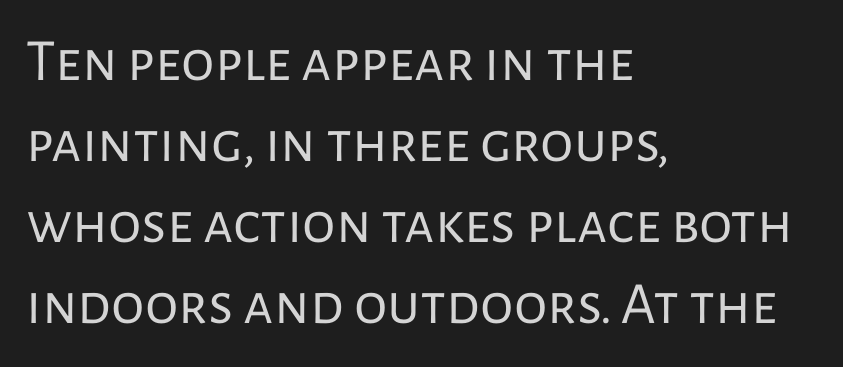
{"serif": "no", "italic": "no", "bold": "no", "weight": "regular", "width": "normal", "stroke_contrast": "low", "x_height": "medium", "monospaced": "no", "underline": "no", "align": "left", "line_spacing": "normal", "line_spacing_ratio": 1.35, "letter_spacing": "normal", "letter_spacing_em": 0.0, "glyph_px": 60}
